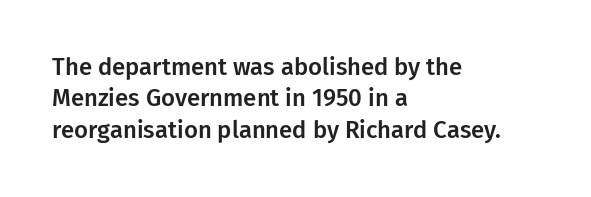
Here the glyphs are tracked normally, forming tight word shapes. Type without underlining. A roman cut, with each character standing at attention. A classic flush-left, rag-right setting is used for this passage.
